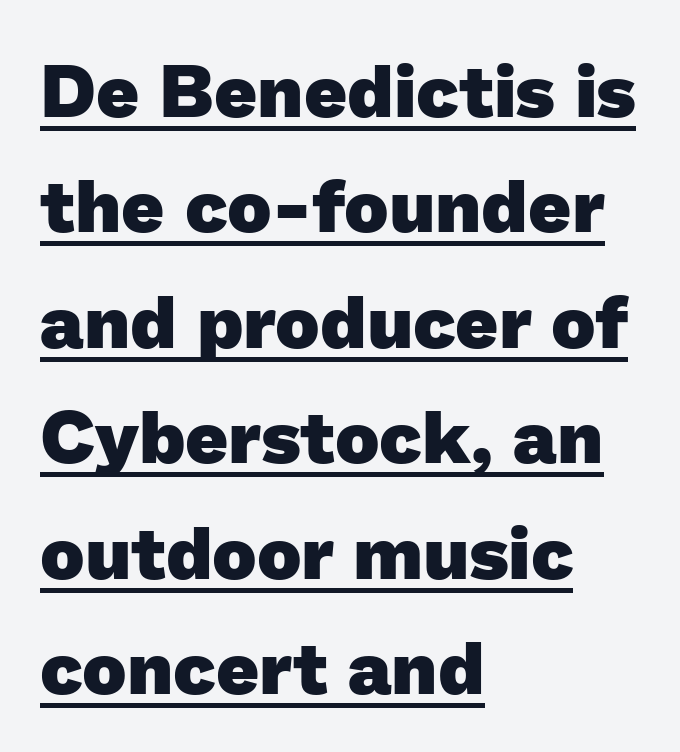
Q: Is the text bold? A: Yes.
Q: Is the typeface a serif or a sans-serif typeface? A: Sans-serif.
Q: Is the text underlined? A: Yes.
Q: How is the paragraph aligned? A: Left-aligned.
Q: Is the spacing between letters normal or unusually wide? A: Normal.
Q: Is the spacing between lines tight, normal or loose? A: Normal.
Q: Width (condensed, normal, or wide)? A: Normal.
Q: Stroke contrast? A: Low.
Q: x-height? A: Medium.
Q: Monospaced? A: No.
